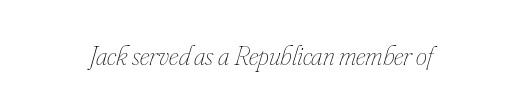
The image shows 28 px thin, condensed type, italic (leaning right); set normal letter spacing, not underlined; low stroke contrast and a small x-height.
